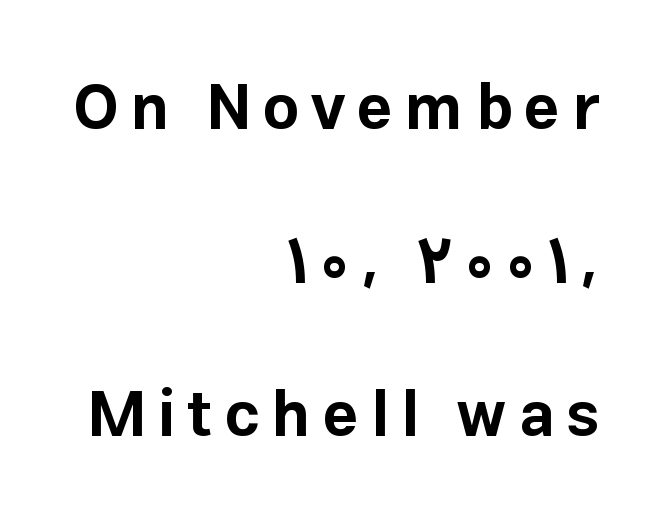
The image shows 63 px bold sans-serif type, upright; set right-aligned, loose line spacing (2.44x), not underlined; low stroke contrast and a medium x-height.
